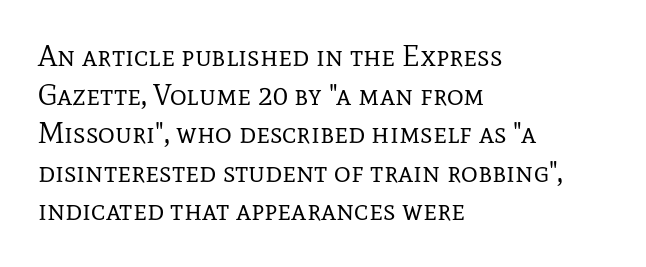
Q: Is the text bold? A: No.
Q: Is the text italic (slanted)? A: No, it is upright.
Q: Is the typeface a serif or a sans-serif typeface? A: Serif.
Q: Is the text underlined? A: No.
Q: How is the paragraph aligned? A: Left-aligned.
Q: Is the spacing between letters normal or unusually wide? A: Normal.
Q: Is the spacing between lines tight, normal or loose? A: Normal.
Q: Width (condensed, normal, or wide)? A: Normal.
Q: Stroke contrast? A: Low.
Q: x-height? A: Medium.
Q: Monospaced? A: No.
